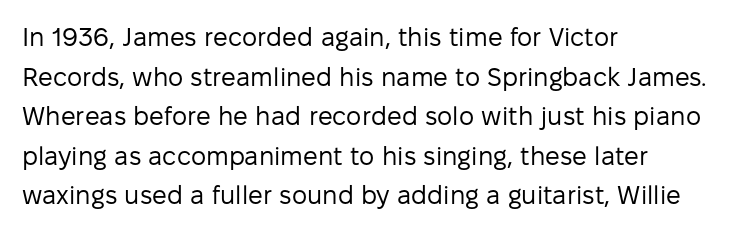
{"italic": "no", "bold": "no", "underline": "no", "align": "left", "line_spacing": "normal", "line_spacing_ratio": 1.52, "letter_spacing": "normal", "letter_spacing_em": 0.0, "glyph_px": 26}
